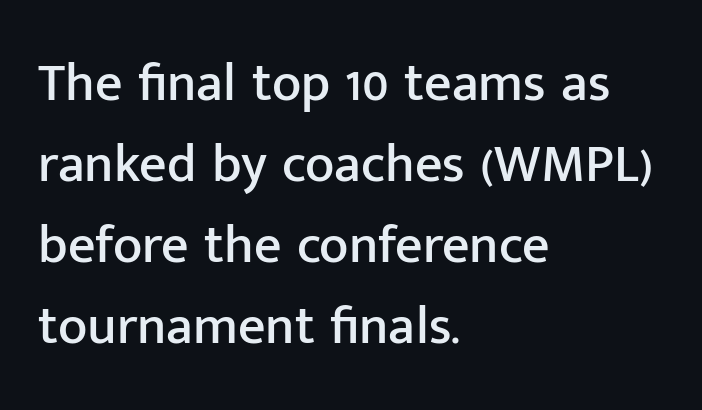
{"serif": "no", "italic": "no", "width": "normal", "stroke_contrast": "low", "x_height": "medium", "monospaced": "no", "underline": "no", "align": "left", "line_spacing": "normal", "line_spacing_ratio": 1.5, "letter_spacing": "normal", "letter_spacing_em": 0.0, "glyph_px": 54}
